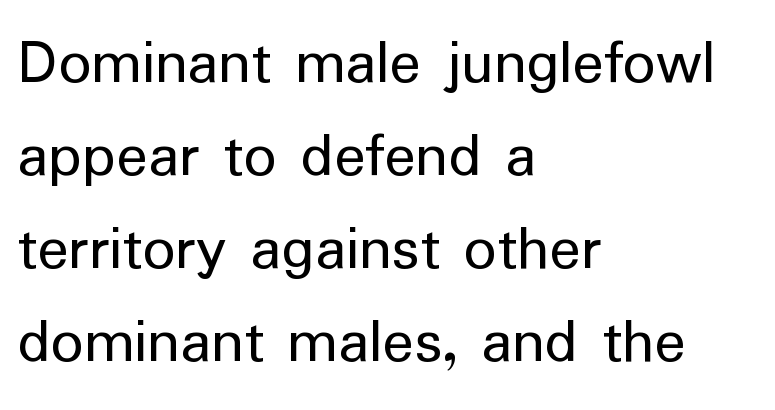
You could not count columns in this text — the font is proportionally spaced. Which margin do the lines hug? The left one — the right edge is uneven. The rows are spaced the way most documents space them. The type family on display is of the sans-serif kind.
